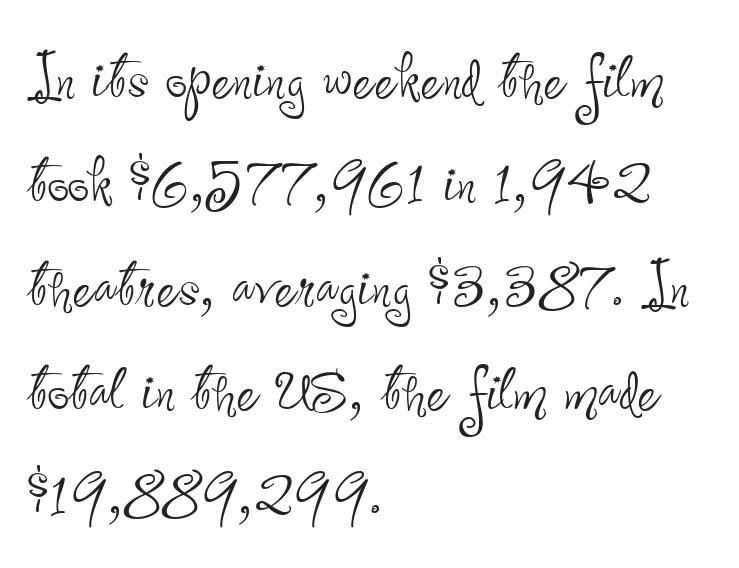
The image shows 77 px thin, condensed sans-serif type; set left-aligned, normal line spacing (1.35x), normal letter spacing, not underlined; low stroke contrast and a small x-height.
